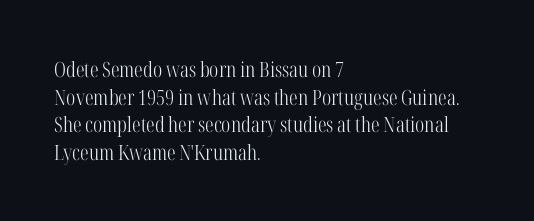
{"italic": "no", "bold": "no", "underline": "no", "align": "left", "line_spacing": "normal", "line_spacing_ratio": 1.31, "letter_spacing": "normal", "letter_spacing_em": 0.0, "glyph_px": 21}
